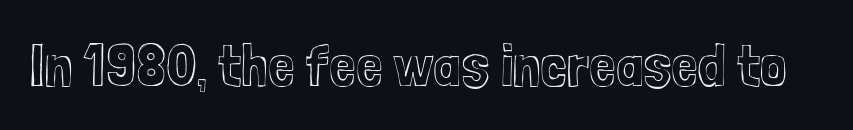
The image shows 60 px condensed type, upright; set normal letter spacing, not underlined; a medium x-height.
